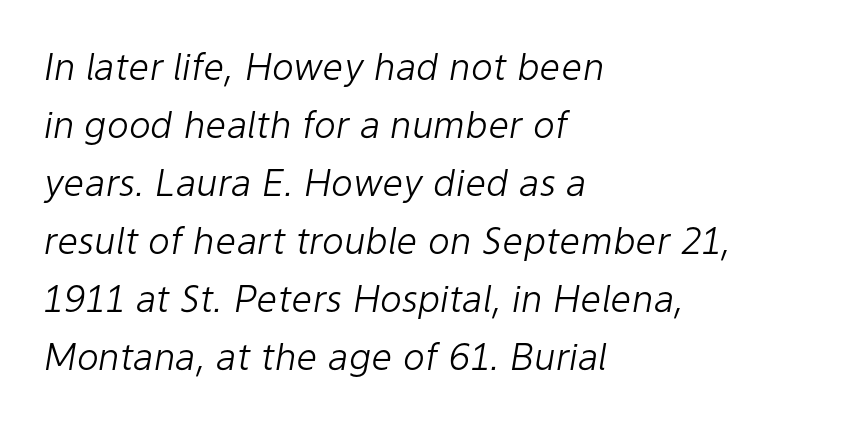
Q: Is the text bold? A: No.
Q: Is the text italic (slanted)? A: Yes, it leans right by about 9 degrees.
Q: Is the text underlined? A: No.
Q: How is the paragraph aligned? A: Left-aligned.
Q: Is the spacing between letters normal or unusually wide? A: Normal.
Q: Is the spacing between lines tight, normal or loose? A: Normal.
Q: Width (condensed, normal, or wide)? A: Normal.
Q: Stroke contrast? A: Low.
Q: x-height? A: Medium.
Q: Monospaced? A: No.
